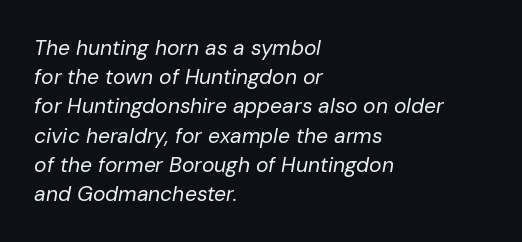
Q: Is the text bold? A: No.
Q: Is the text italic (slanted)? A: Yes, it leans right by about 10 degrees.
Q: Is the text underlined? A: No.
Q: How is the paragraph aligned? A: Left-aligned.
Q: Is the spacing between letters normal or unusually wide? A: Normal.
Q: Is the spacing between lines tight, normal or loose? A: Normal.
